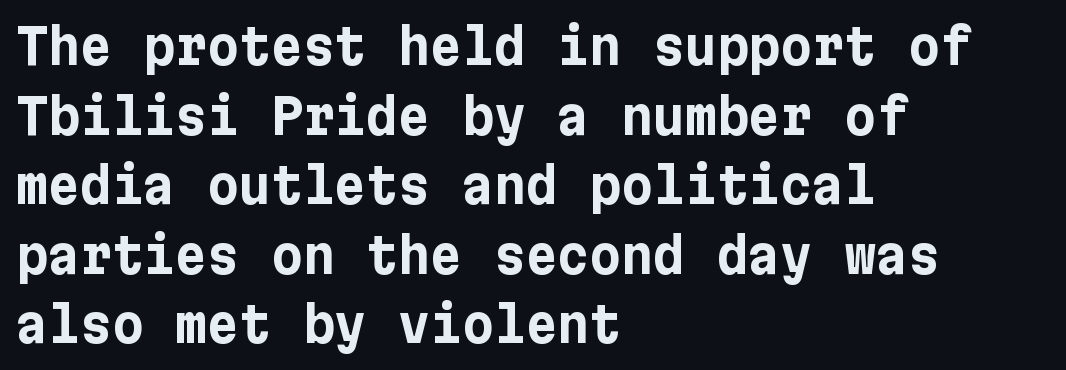
Q: Is the text bold? A: Yes.
Q: Is the text italic (slanted)? A: No, it is upright.
Q: Is the typeface a serif or a sans-serif typeface? A: Sans-serif.
Q: Is the text underlined? A: No.
Q: How is the paragraph aligned? A: Left-aligned.
Q: Is the spacing between letters normal or unusually wide? A: Normal.
Q: Is the spacing between lines tight, normal or loose? A: Normal.
Q: Width (condensed, normal, or wide)? A: Normal.
Q: Stroke contrast? A: Low.
Q: x-height? A: Medium.
